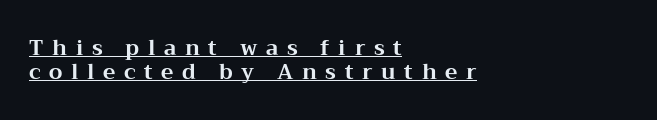
The image shows 21 px bold type, upright; set left-aligned, tight line spacing (1.13x), unusually wide letter spacing (+0.41 em), underlined.
